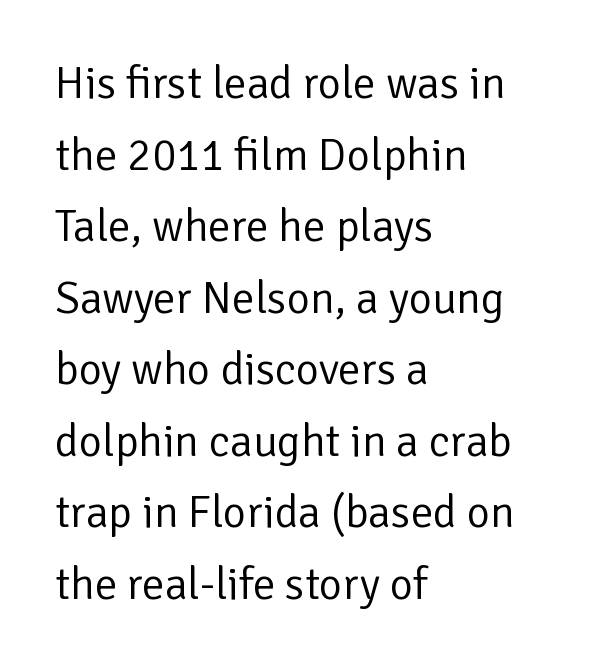
{"serif": "no", "italic": "no", "bold": "no", "weight": "regular", "width": "normal", "stroke_contrast": "low", "x_height": "medium", "monospaced": "no", "underline": "no", "align": "left", "line_spacing": "normal", "line_spacing_ratio": 1.59, "letter_spacing": "normal", "letter_spacing_em": 0.0, "glyph_px": 45}
